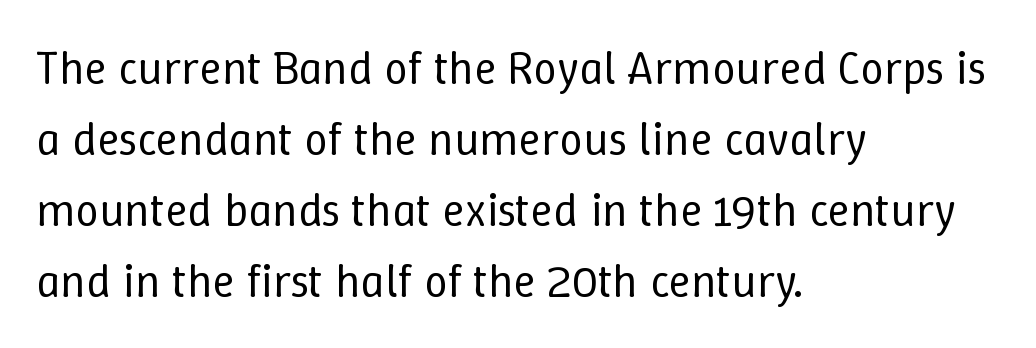
{"italic": "no", "bold": "no", "weight": "regular", "width": "normal", "stroke_contrast": "low", "x_height": "medium", "monospaced": "no", "underline": "no", "align": "left", "line_spacing": "normal", "line_spacing_ratio": 1.51, "letter_spacing": "normal", "letter_spacing_em": 0.0, "glyph_px": 47}
